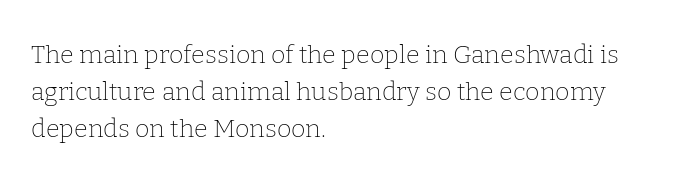
A typesetter would call this leading conventional body-copy spacing. Descender tails drop into unmarked territory. Visually the block forms a straight wall on the left and a jagged coastline on the right. Do the letters lean? They stand straight.
